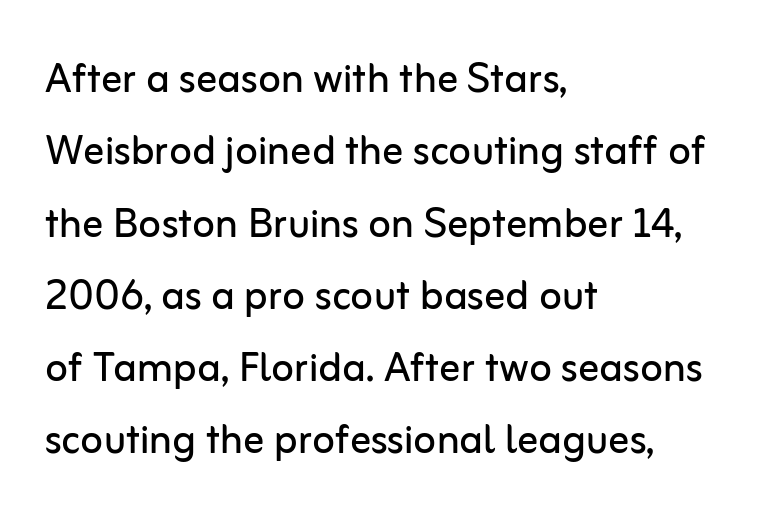
The image shows 52 px regular-weight sans-serif type, upright; set left-aligned, normal line spacing (1.39x), normal letter spacing, not underlined; low stroke contrast and a medium x-height.
